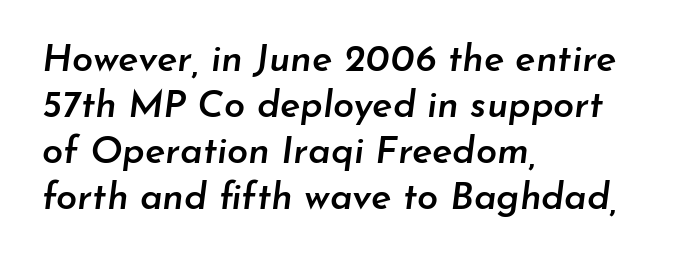
Q: Is the text bold? A: Semi-bold.
Q: Is the text italic (slanted)? A: Yes, it leans right by about 7 degrees.
Q: Is the text underlined? A: No.
Q: How is the paragraph aligned? A: Left-aligned.
Q: Is the spacing between letters normal or unusually wide? A: Normal.
Q: Width (condensed, normal, or wide)? A: Normal.
Q: Stroke contrast? A: Low.
Q: x-height? A: Small.
Q: Monospaced? A: No.
